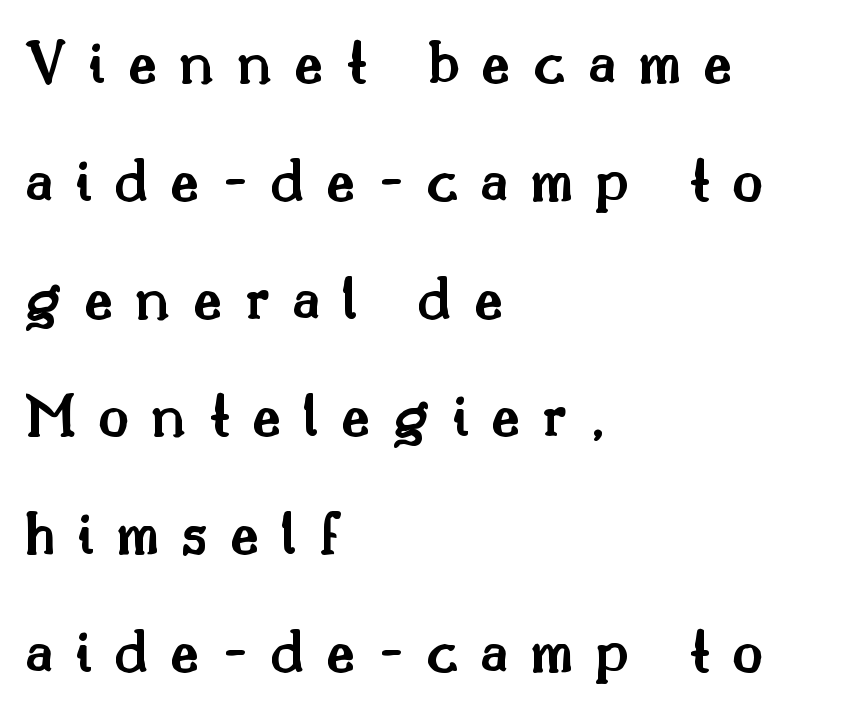
Compared with an ordinary text face, these strokes are moderately heavier — a semibold. The face used here is rendered with a markedly widened letterfit. The foot of each line stays bare and open. If you drew a line through each stem, it would be perfectly vertical.
